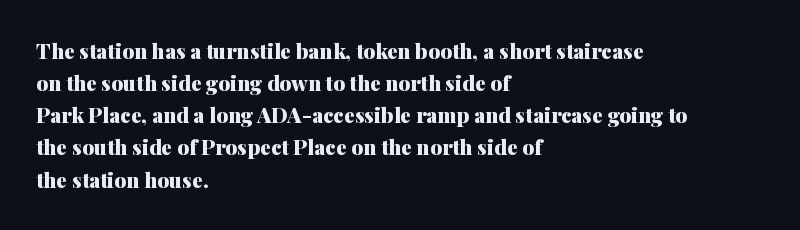
The image shows 21 px bold type, upright; set left-aligned, normal line spacing (1.53x), normal letter spacing, not underlined.
